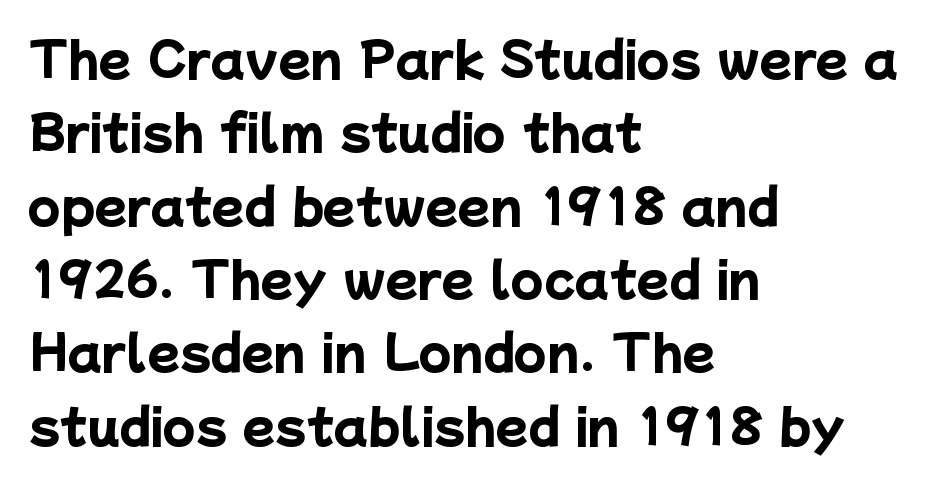
Q: Is the text bold? A: Yes.
Q: Is the typeface a serif or a sans-serif typeface? A: Sans-serif.
Q: Is the text underlined? A: No.
Q: How is the paragraph aligned? A: Left-aligned.
Q: Is the spacing between letters normal or unusually wide? A: Normal.
Q: Is the spacing between lines tight, normal or loose? A: Normal.
Q: Width (condensed, normal, or wide)? A: Normal.
Q: Stroke contrast? A: Low.
Q: x-height? A: Medium.
Q: Monospaced? A: No.
